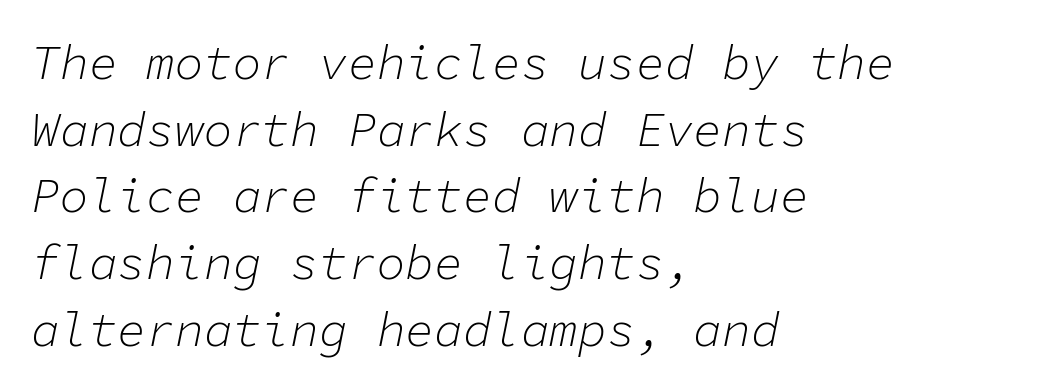
The face used here is rendered with its standard letterfit. The space beneath each line is pristine and unruled. Do the characters align in a grid? Yes, the font is monospaced. Posture: slanted. The space between consecutive lines is moderate. Does the copy run flush right? No — it runs flush left.
